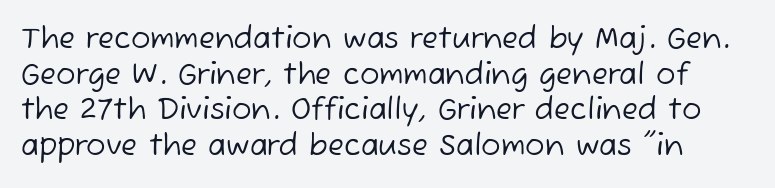
{"serif": "no", "bold": "no", "weight": "regular", "width": "normal", "stroke_contrast": "low", "x_height": "medium", "monospaced": "no", "underline": "no", "line_spacing_ratio": 1.23, "letter_spacing": "normal", "letter_spacing_em": 0.0, "glyph_px": 29}
